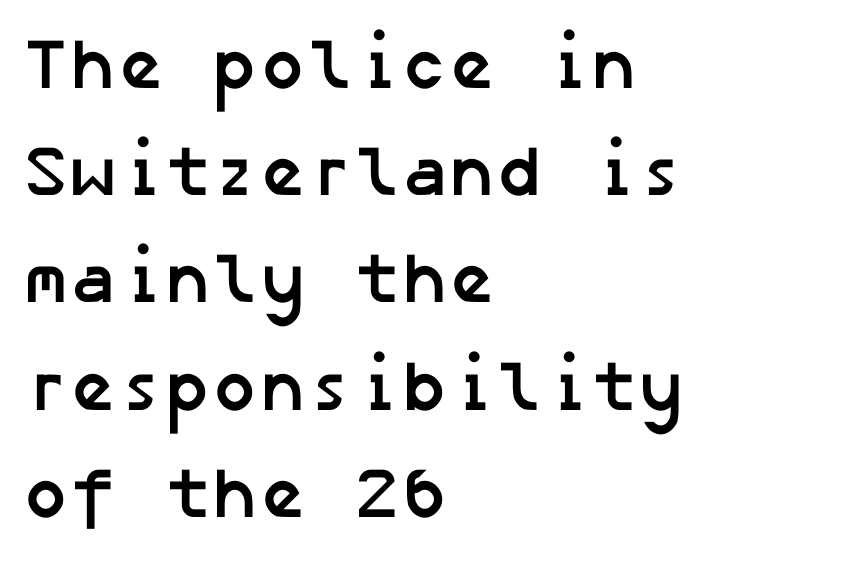
{"serif": "no", "bold": "yes", "weight": "semibold", "width": "normal", "stroke_contrast": "low", "x_height": "medium", "underline": "no", "align": "left", "line_spacing": "normal", "line_spacing_ratio": 1.51, "letter_spacing": "normal", "letter_spacing_em": 0.0, "glyph_px": 71}
